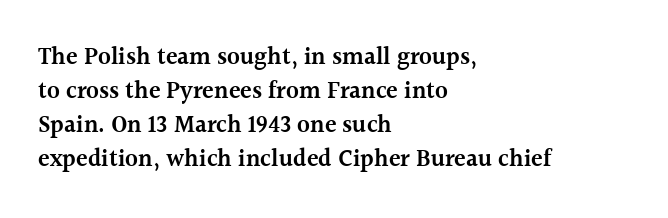
The image shows 24 px text type, upright; set left-aligned, normal line spacing (1.42x), normal letter spacing, not underlined.
